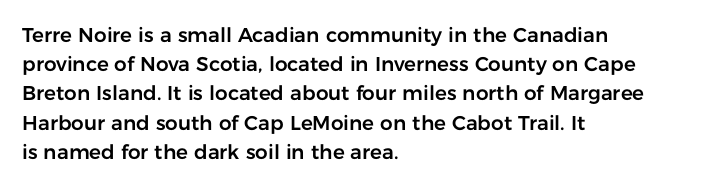
Q: Is the text italic (slanted)? A: No, it is upright.
Q: Is the text underlined? A: No.
Q: How is the paragraph aligned? A: Left-aligned.
Q: Is the spacing between letters normal or unusually wide? A: Normal.
Q: Is the spacing between lines tight, normal or loose? A: Normal.
